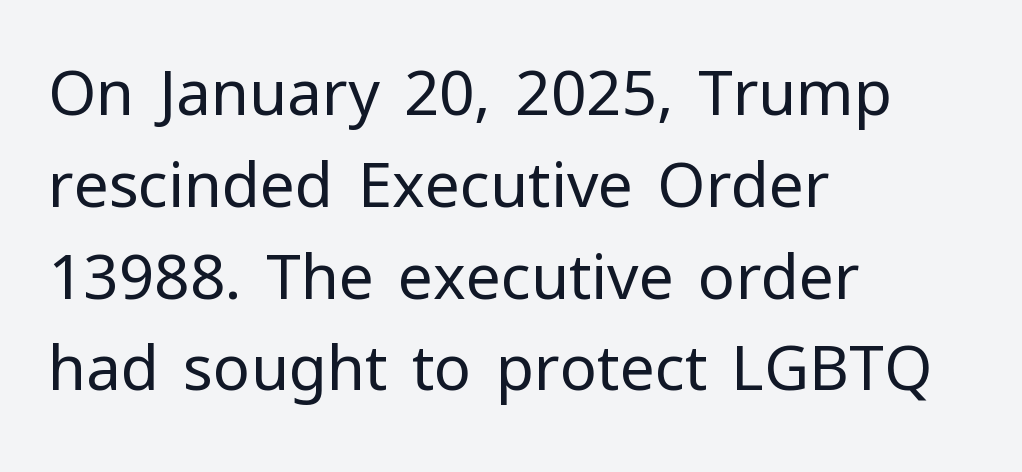
{"serif": "no", "italic": "no", "bold": "no", "weight": "regular", "width": "normal", "stroke_contrast": "low", "x_height": "medium", "monospaced": "no", "underline": "no", "align": "left", "line_spacing": "normal", "line_spacing_ratio": 1.48, "letter_spacing": "normal", "letter_spacing_em": 0.0, "glyph_px": 62}
